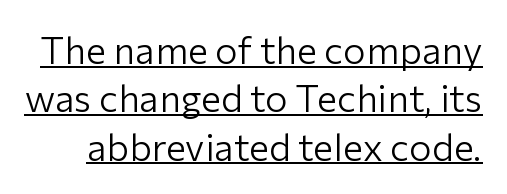
{"serif": "no", "italic": "no", "bold": "no", "weight": "light", "width": "normal", "stroke_contrast": "low", "x_height": "medium", "monospaced": "no", "underline": "yes", "line_spacing": "normal", "line_spacing_ratio": 1.27, "letter_spacing": "normal", "letter_spacing_em": 0.0, "glyph_px": 38}
